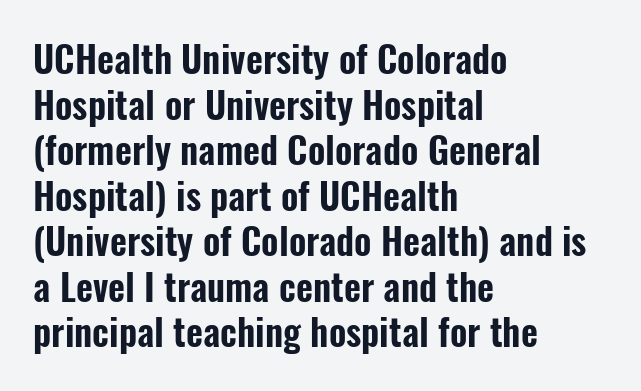
Here the glyphs are tracked normally, forming tight word shapes. Note: no serifs on the glyphs. Check under the words: just untouched page. These lines are rendered in a variable-pitch font.
